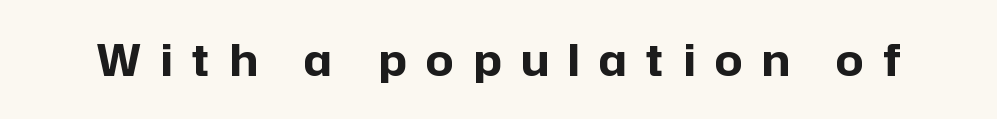
Are there feet on the stems? There aren't — it's a sans. The space directly below the letters is spotless. You could not count columns in this text — the font is proportionally spaced. Posture: vertical. What weight is shown? A full bold with thick strokes. The rendering inserts visible extra space after every character.
